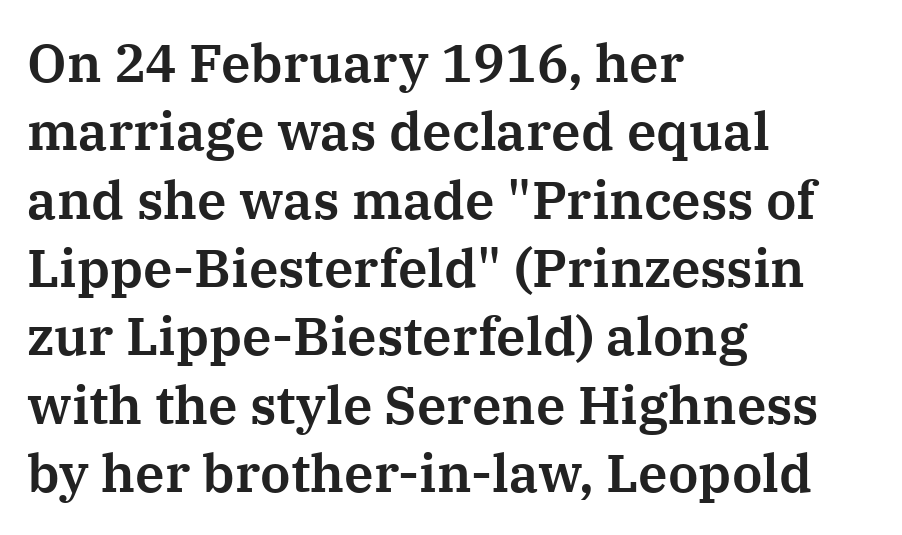
The image shows 53 px serif type, upright; set left-aligned, normal line spacing (1.29x), normal letter spacing, not underlined; medium stroke contrast and a medium x-height.
